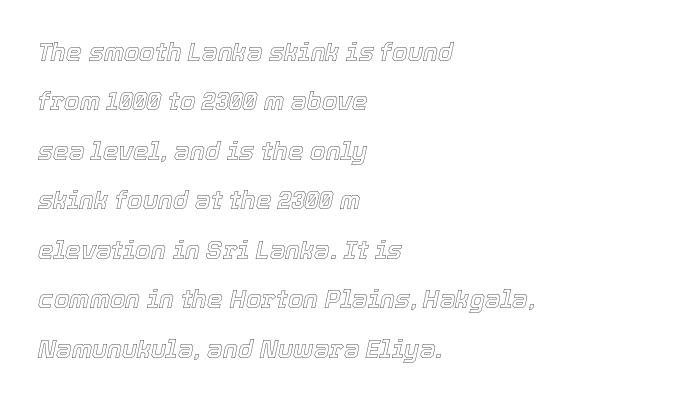
Q: Is the text italic (slanted)? A: Yes, it leans right by about 12 degrees.
Q: Is the text underlined? A: No.
Q: How is the paragraph aligned? A: Left-aligned.
Q: Is the spacing between letters normal or unusually wide? A: Normal.
Q: Is the spacing between lines tight, normal or loose? A: Loose.
